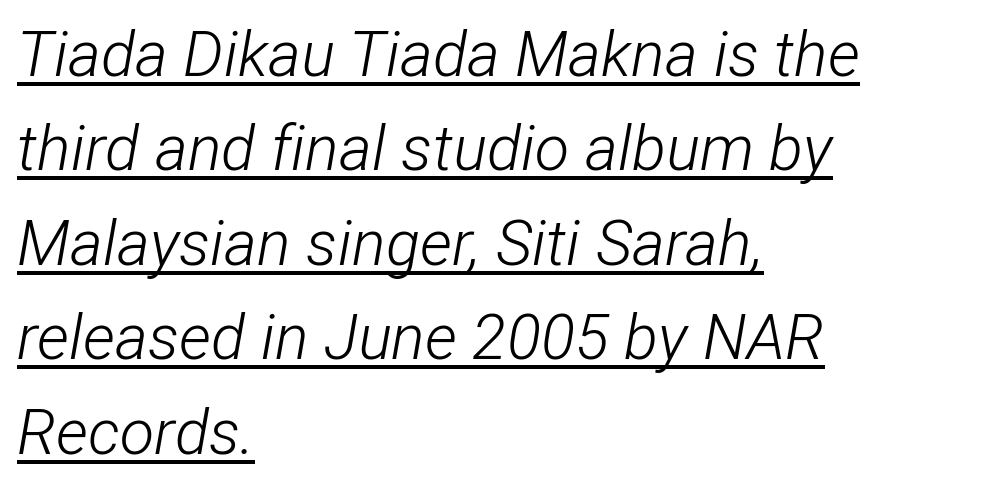
The image shows 63 px light, condensed type, italic (leaning right); set left-aligned, normal line spacing (1.5x), normal letter spacing, underlined; low stroke contrast and a medium x-height.
